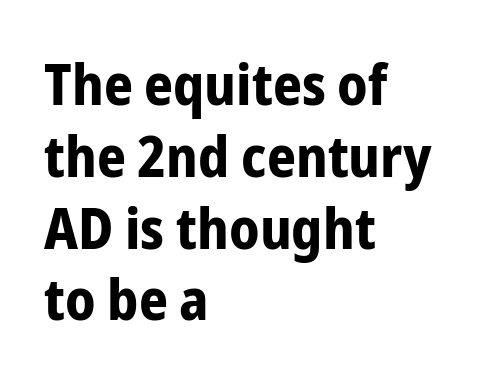
Q: Is the text bold? A: Yes.
Q: Is the text italic (slanted)? A: No, it is upright.
Q: Is the typeface a serif or a sans-serif typeface? A: Sans-serif.
Q: Is the text underlined? A: No.
Q: How is the paragraph aligned? A: Left-aligned.
Q: Is the spacing between letters normal or unusually wide? A: Normal.
Q: Is the spacing between lines tight, normal or loose? A: Normal.
Q: Width (condensed, normal, or wide)? A: Condensed.
Q: Stroke contrast? A: Low.
Q: x-height? A: Medium.
Q: Monospaced? A: No.
